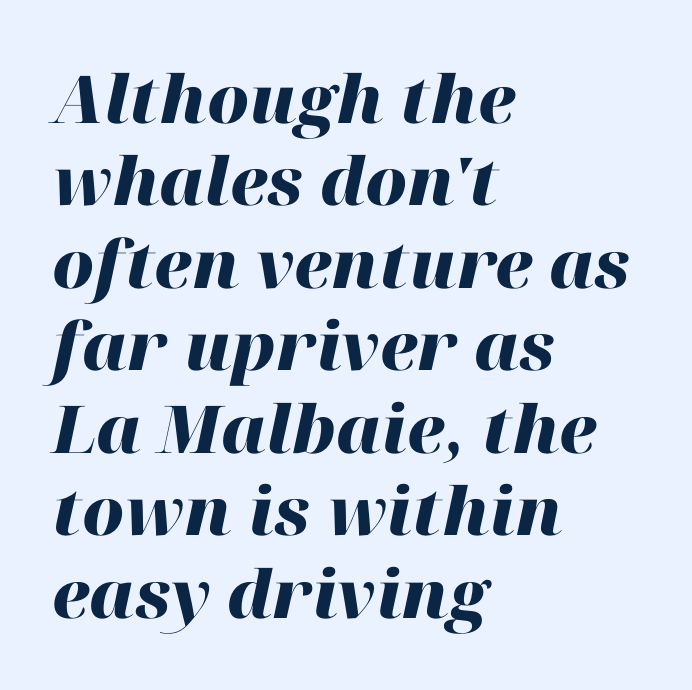
{"italic": "yes", "lean": "right", "slant_degrees": 12, "bold": "yes", "weight": "heavy", "width": "normal", "stroke_contrast": "high", "x_height": "medium", "monospaced": "no", "underline": "no", "align": "left", "line_spacing": "normal", "line_spacing_ratio": 1.25, "letter_spacing": "normal", "letter_spacing_em": 0.0, "glyph_px": 66}
